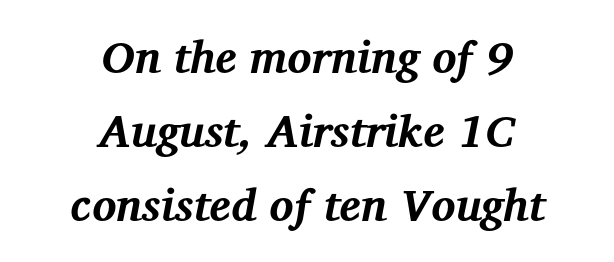
{"serif": "yes", "italic": "yes", "lean": "right", "slant_degrees": 12, "bold": "yes", "weight": "bold", "width": "normal", "stroke_contrast": "medium", "x_height": "medium", "monospaced": "no", "underline": "no", "align": "center", "line_spacing": "normal", "line_spacing_ratio": 1.65, "letter_spacing": "normal", "letter_spacing_em": 0.0, "glyph_px": 45}
